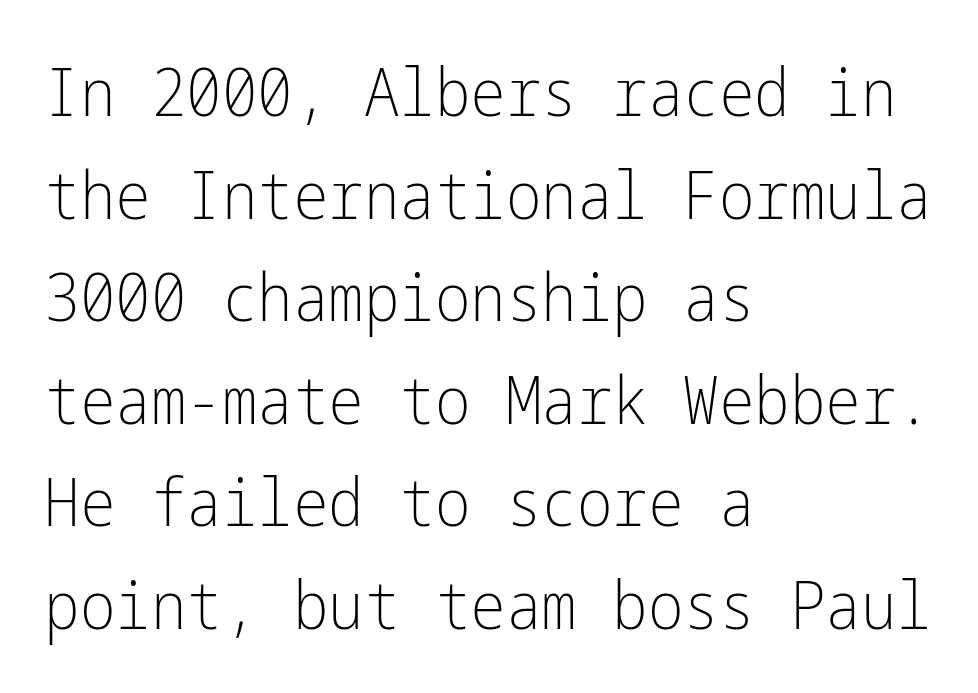
Q: Is the text bold? A: No.
Q: Is the text italic (slanted)? A: No, it is upright.
Q: Is the typeface a serif or a sans-serif typeface? A: Sans-serif.
Q: Is the text underlined? A: No.
Q: How is the paragraph aligned? A: Left-aligned.
Q: Is the spacing between letters normal or unusually wide? A: Normal.
Q: Is the spacing between lines tight, normal or loose? A: Normal.
Q: Width (condensed, normal, or wide)? A: Condensed.
Q: Stroke contrast? A: Low.
Q: x-height? A: Medium.
